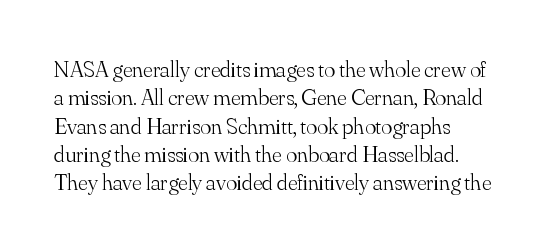
Q: Is the text bold? A: No.
Q: Is the text italic (slanted)? A: No, it is upright.
Q: Is the text underlined? A: No.
Q: Is the spacing between letters normal or unusually wide? A: Normal.
